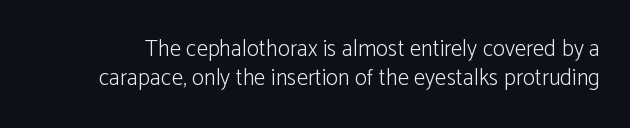
The image shows 23 px text type, upright; set normal line spacing (1.26x), normal letter spacing, not underlined.
